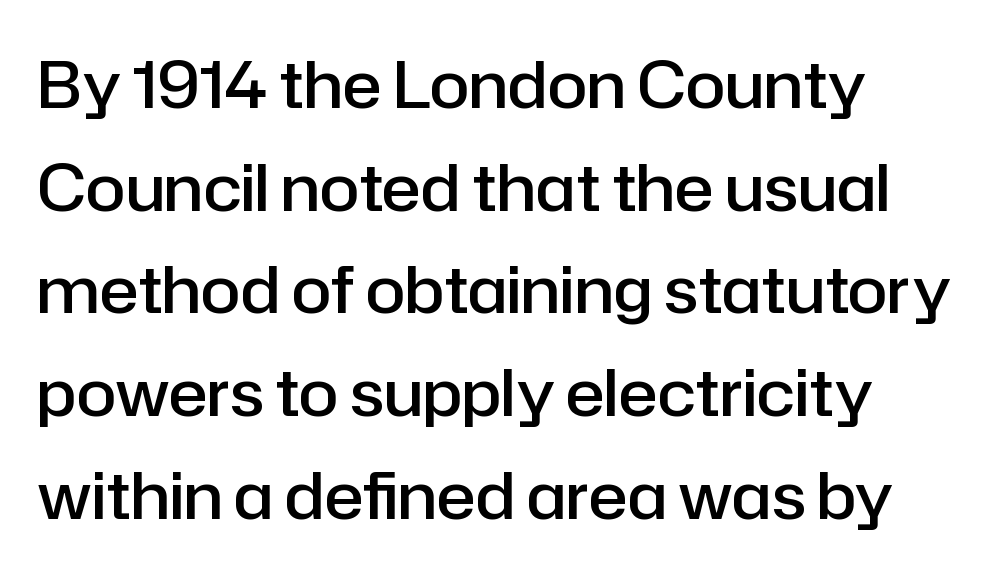
In CSS terms this would be text-align: left. Tall strokes in this sample are plumb rather than angled. These lines sit exactly where default settings would place them. Spacing between characters is what you'd get straight out of the box.
